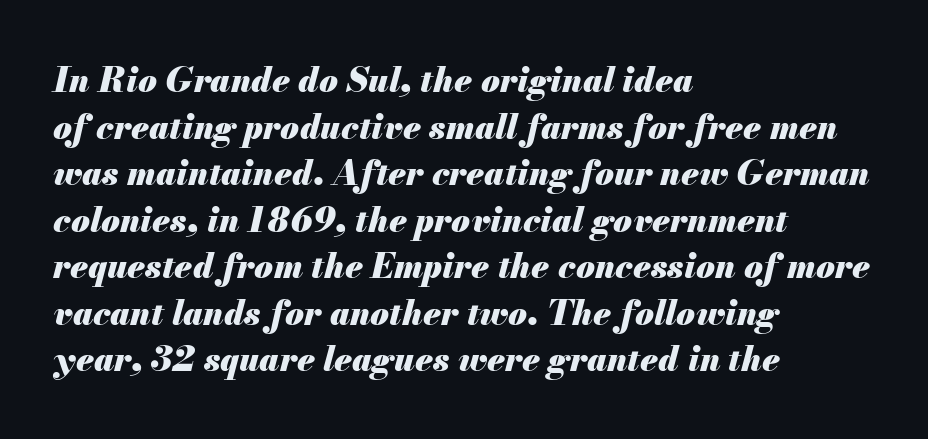
Anything drawn beneath the words? Only blank space. A typesetter would call this proportional, since set widths differ per character. When letters slant like this, we call the style italic. Summary of vertical rhythm: regular, with standard interline spacing. Compared with a centered layout, this one pins lines to the left instead.
